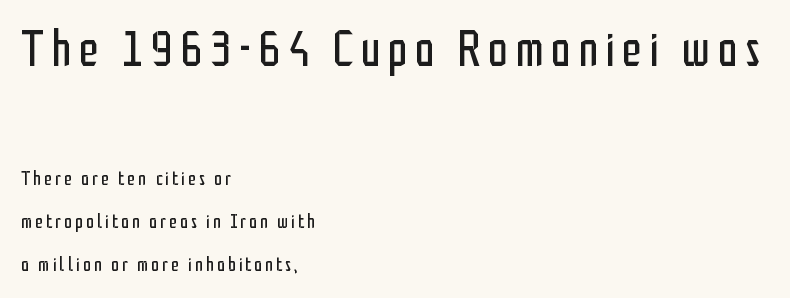
{"serif": "no", "italic": "no", "bold": "no", "weight": "regular", "width": "condensed", "stroke_contrast": "low", "x_height": "medium", "monospaced": "no", "underline": "no", "align": "left", "line_spacing": "loose", "line_spacing_ratio": 2.13, "larger_block": "first", "size_ratio": 2.5, "glyph_px": 50}
